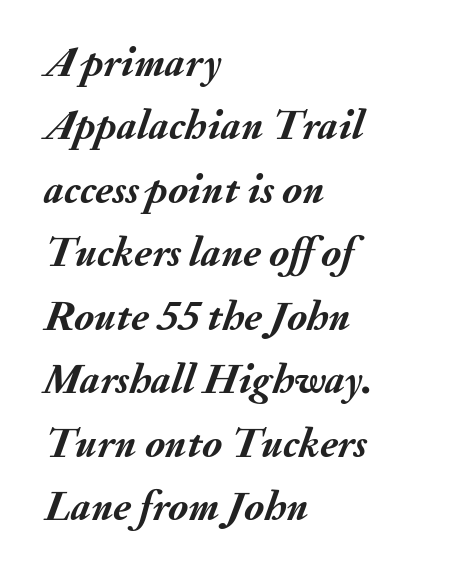
Q: Is the text bold? A: Yes.
Q: Is the text italic (slanted)? A: Yes, it leans right by about 20 degrees.
Q: Is the text underlined? A: No.
Q: How is the paragraph aligned? A: Left-aligned.
Q: Is the spacing between letters normal or unusually wide? A: Normal.
Q: Is the spacing between lines tight, normal or loose? A: Normal.
Q: Width (condensed, normal, or wide)? A: Normal.
Q: Stroke contrast? A: Medium.
Q: x-height? A: Small.
Q: Monospaced? A: No.
